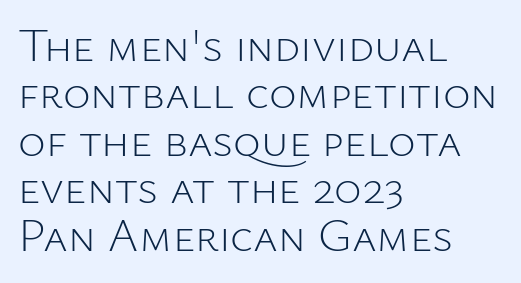
Q: Is the text bold? A: No.
Q: Is the text italic (slanted)? A: No, it is upright.
Q: Is the typeface a serif or a sans-serif typeface? A: Sans-serif.
Q: Is the text underlined? A: No.
Q: How is the paragraph aligned? A: Left-aligned.
Q: Is the spacing between letters normal or unusually wide? A: Normal.
Q: Is the spacing between lines tight, normal or loose? A: Tight.
Q: Width (condensed, normal, or wide)? A: Normal.
Q: Stroke contrast? A: Low.
Q: x-height? A: Medium.
Q: Monospaced? A: No.
